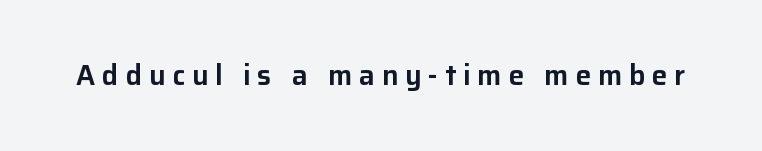
The image shows 28 px sans-serif type, upright; set unusually wide letter spacing (+0.24 em), not underlined; low stroke contrast and a medium x-height.
